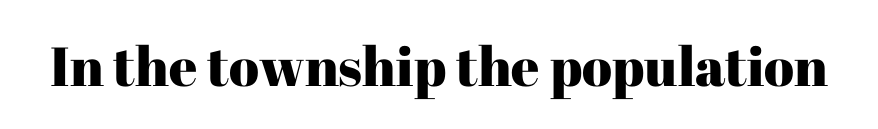
Look at the tracking — it's just the regular setting, nothing added. When letters stand straight like this, we call the style roman or upright. These lines are rendered in a variable-pitch font. The typeface chosen for these lines features serifs. Check under the words: just untouched page.
